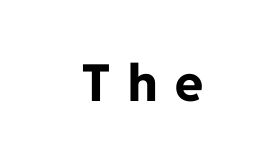
The baseline area is clear. Style check: upright. Observe the wide spacing: letters keep a clear distance from each other. Stroke terminals: plain, sans-serif.
